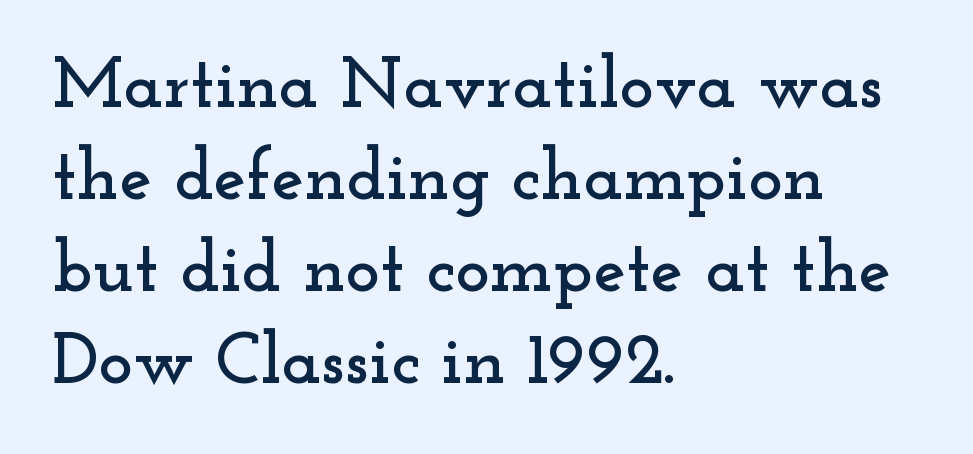
Q: Is the text italic (slanted)? A: No, it is upright.
Q: Is the typeface a serif or a sans-serif typeface? A: Serif.
Q: Is the text underlined? A: No.
Q: How is the paragraph aligned? A: Left-aligned.
Q: Is the spacing between letters normal or unusually wide? A: Normal.
Q: Is the spacing between lines tight, normal or loose? A: Normal.
Q: Width (condensed, normal, or wide)? A: Wide.
Q: Stroke contrast? A: Low.
Q: x-height? A: Small.
Q: Monospaced? A: No.
